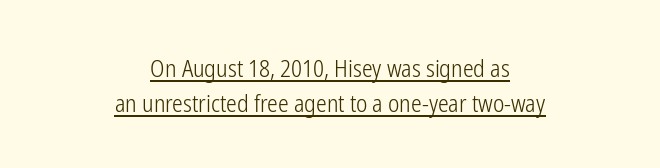
Q: Is the text bold? A: No.
Q: Is the text italic (slanted)? A: No, it is upright.
Q: Is the text underlined? A: Yes.
Q: How is the paragraph aligned? A: Centered.
Q: Is the spacing between letters normal or unusually wide? A: Normal.
Q: Is the spacing between lines tight, normal or loose? A: Normal.
